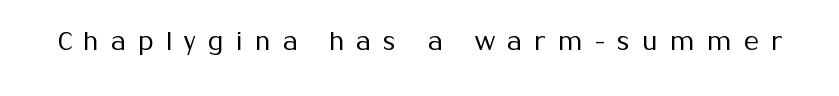
Q: Is the text bold? A: No.
Q: Is the text italic (slanted)? A: No, it is upright.
Q: Is the text underlined? A: No.
Q: Is the spacing between letters normal or unusually wide? A: Unusually wide.
